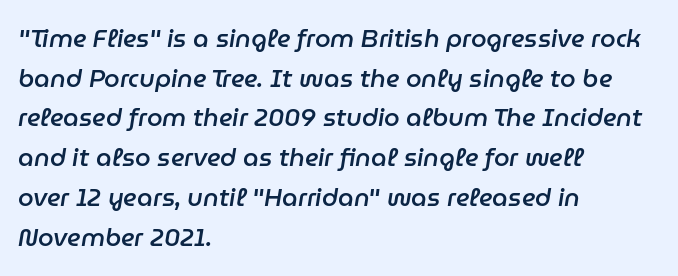
The image shows 25 px text type, italic (leaning right); set left-aligned, normal line spacing (1.59x), normal letter spacing, not underlined.
